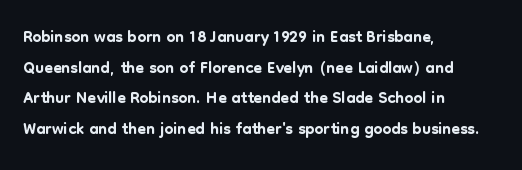
Which margin do the lines hug? The left one — the right edge is uneven. Bare-footed words on every line. Here the glyphs are tracked normally, forming tight word shapes. Does the lettering tilt? It doesn't — this is upright.
